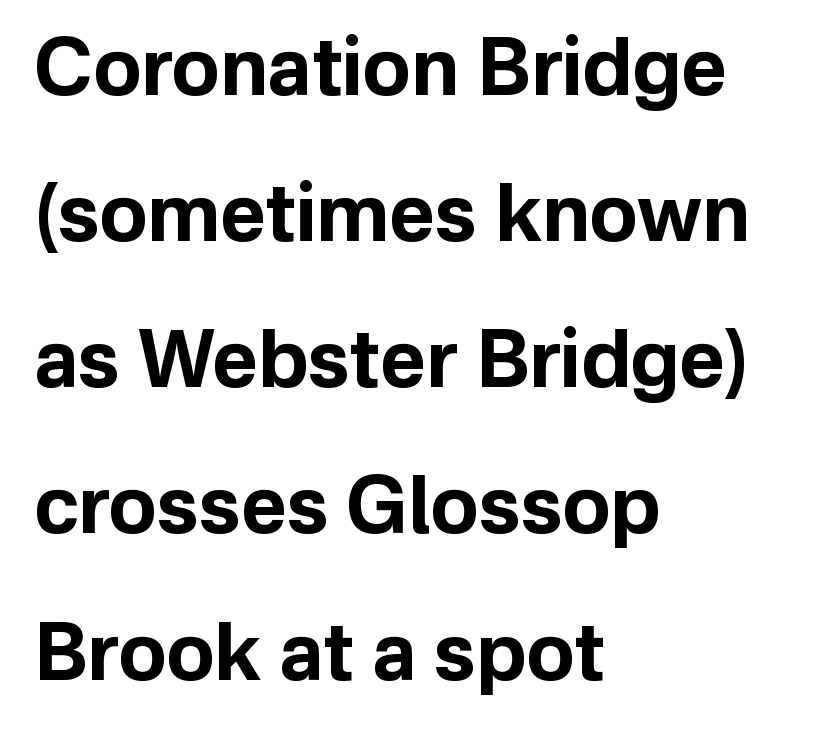
The image shows 79 px bold sans-serif type, upright; set left-aligned, line spacing 1.85x, normal letter spacing, not underlined; low stroke contrast and a medium x-height.
